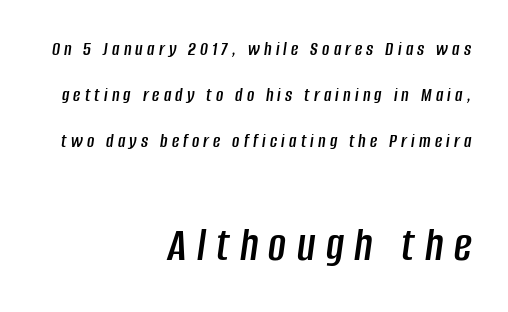
Short note: letters widely spaced. Right-aligned paragraph, ragged on the left. You can tell it's italic because the verticals aren't actually vertical. Horizontal bands of white between lines are thick stripes. The space directly below the letters is spotless. Size contrast runs from small at the top to large at the bottom.
